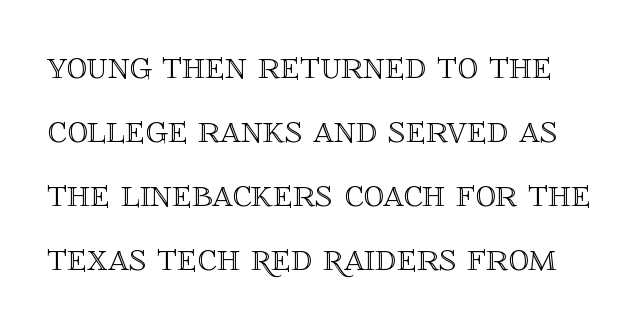
Q: Is the text italic (slanted)? A: No, it is upright.
Q: Is the text underlined? A: No.
Q: Is the spacing between letters normal or unusually wide? A: Normal.
Q: Is the spacing between lines tight, normal or loose? A: Normal.
Q: Width (condensed, normal, or wide)? A: Normal.
Q: x-height? A: Large.
Q: Monospaced? A: No.
